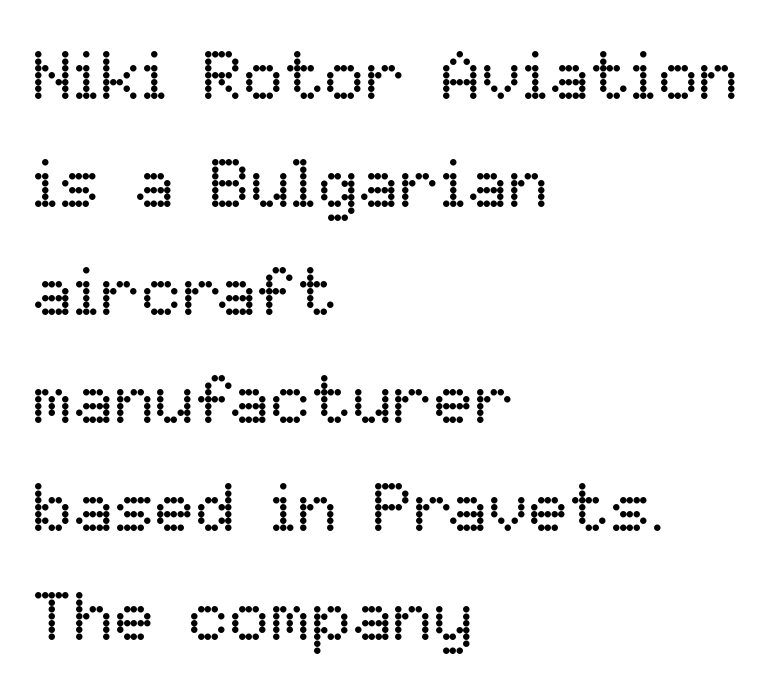
{"italic": "no", "bold": "no", "weight": "regular", "width": "normal", "stroke_contrast": "low", "x_height": "medium", "monospaced": "no", "underline": "no", "align": "left", "line_spacing": "normal", "line_spacing_ratio": 1.59, "letter_spacing": "normal", "letter_spacing_em": 0.0, "glyph_px": 68}
